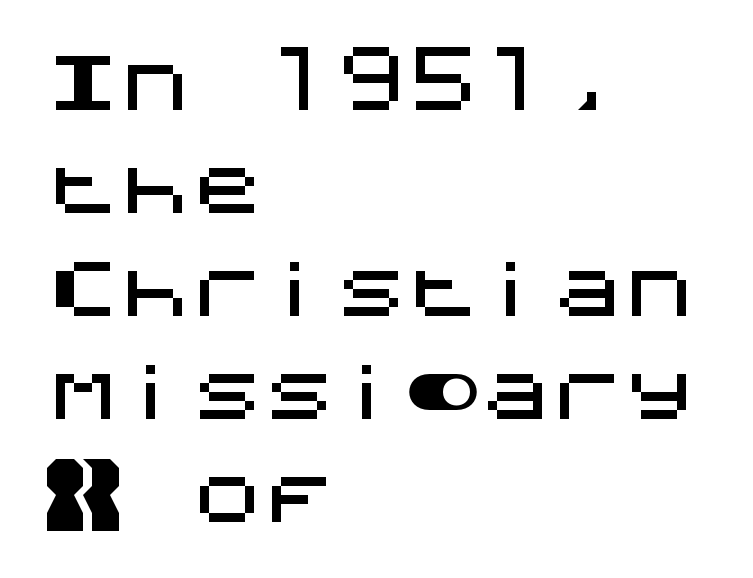
Nobody touched the tracking dial on this one. The rendering uses a moderate line-height, typical for paragraphs. These lines are set flush left with a ragged right edge. A bare baseline throughout the passage. This rendering employs a face without finishing strokes, i.e., a sans-serif.
